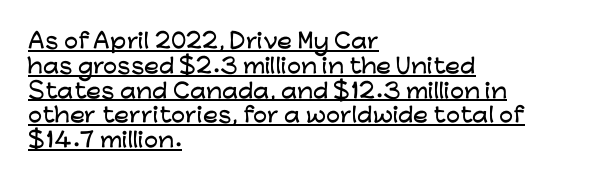
{"italic": "no", "underline": "yes", "align": "left", "line_spacing_ratio": 1.24, "letter_spacing": "normal", "letter_spacing_em": 0.0, "glyph_px": 20}
